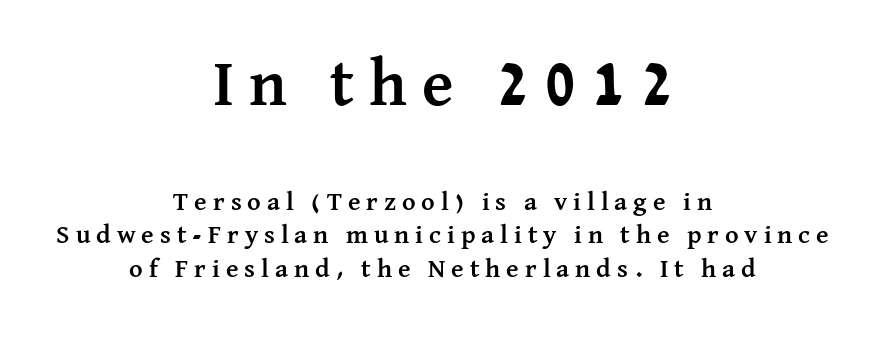
Q: Is the text bold? A: Yes.
Q: Is the text italic (slanted)? A: No, it is upright.
Q: Is the typeface a serif or a sans-serif typeface? A: Serif.
Q: Is the text underlined? A: No.
Q: How is the paragraph aligned? A: Centered.
Q: Is the spacing between letters normal or unusually wide? A: Unusually wide.
Q: Is the spacing between lines tight, normal or loose? A: Normal.
Q: Which block of text is set in a larger size, the first (top) or the second (bottom)? A: The first (top) one.
Q: Width (condensed, normal, or wide)? A: Normal.
Q: Stroke contrast? A: Medium.
Q: x-height? A: Medium.
Q: Monospaced? A: No.
